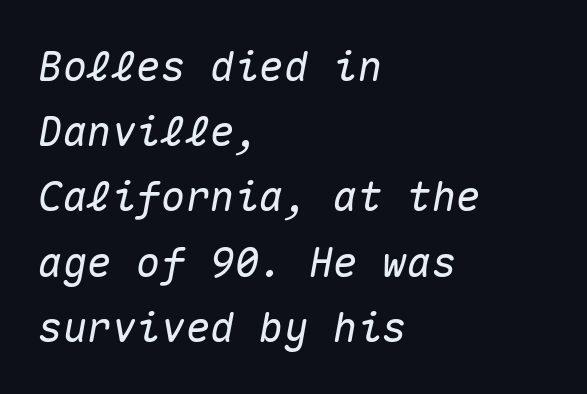
{"italic": "yes", "lean": "right", "slant_degrees": 10, "width": "normal", "stroke_contrast": "medium", "x_height": "medium", "monospaced": "yes", "underline": "no", "align": "left", "line_spacing": "normal", "line_spacing_ratio": 1.59, "letter_spacing": "normal", "letter_spacing_em": 0.0, "glyph_px": 41}
